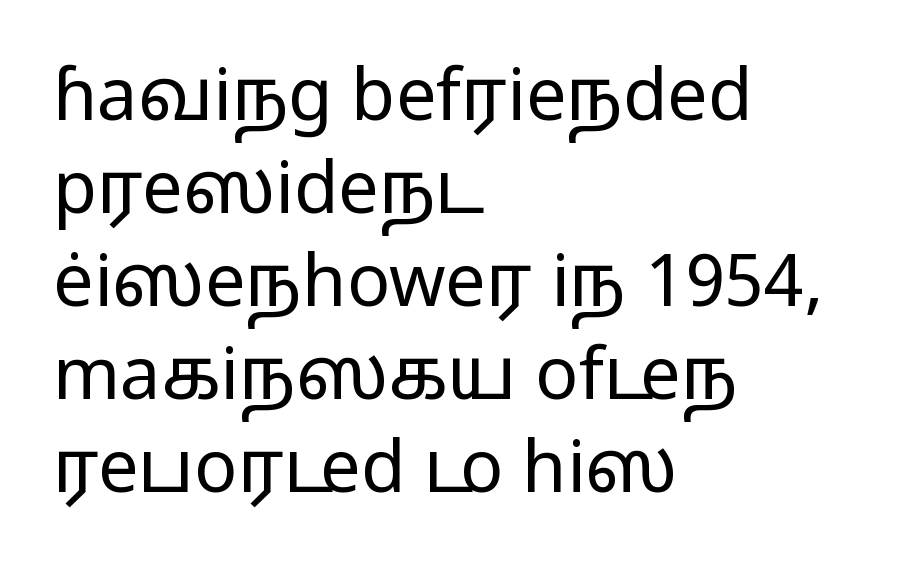
Has an underline been added? It has not. The passage shown has conventional tracking throughout. Do the characters align in a grid? No, the font is proportional. Rendered with straight, roman letterforms.
